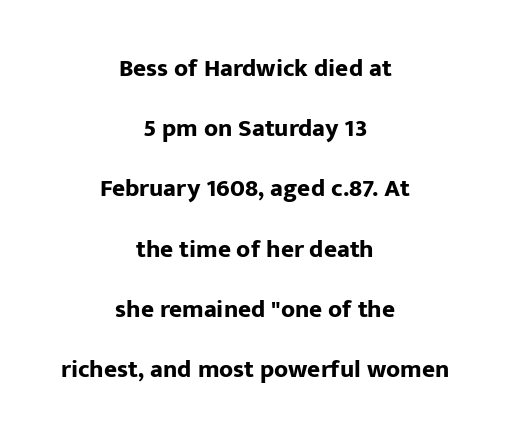
Summary of vertical rhythm: relaxed, with wide interline spacing. How heavy is the stroke? Heavy — this is a bold. The tracking reads as untouched default to a designer's eye. Both edges are ragged and mirror each other, which tells us the setting is centered. These lines were composed using upright roman letters.
